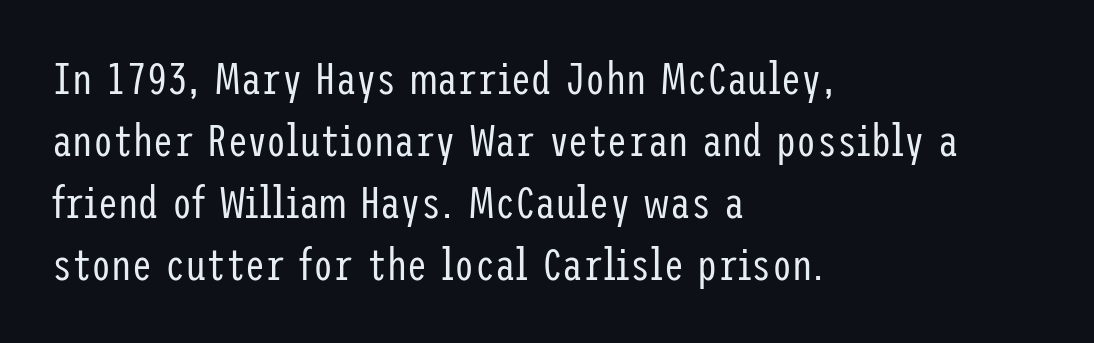
The image shows 45 px regular-weight, condensed sans-serif type, upright; set left-aligned, normal line spacing (1.38x), normal letter spacing, not underlined; low stroke contrast and a medium x-height.
